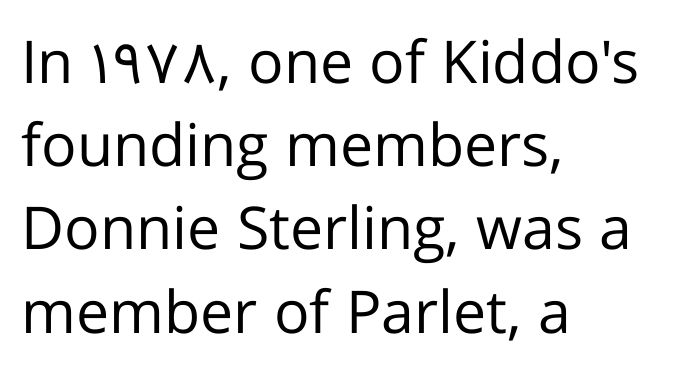
The image shows 59 px regular-weight sans-serif type, upright; set left-aligned, normal line spacing (1.41x), normal letter spacing, not underlined; low stroke contrast and a medium x-height.
